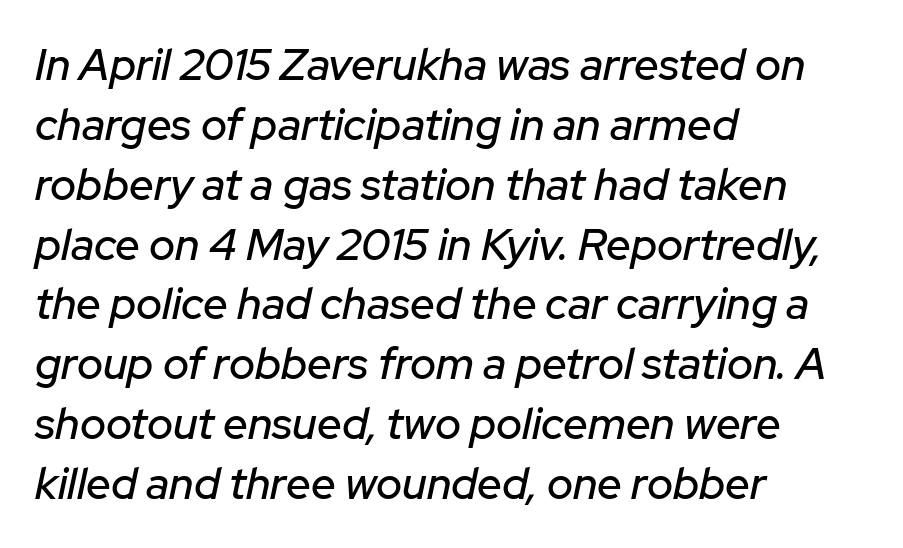
A typesetter would call this proportional, since set widths differ per character. Does the lettering tilt? It does — this is italic. A typesetter would call this leading conventional body-copy spacing. Letter spacing: default. Visually the block forms a straight wall on the left and a jagged coastline on the right.
